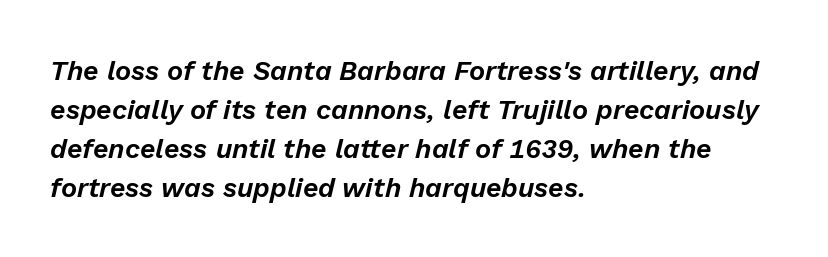
Does the lettering tilt? It does — this is italic. A typesetter would call this zero additional tracking. A classic flush-left, rag-right setting is used for this passage. The passage shown stacks its lines at a standard gap.
